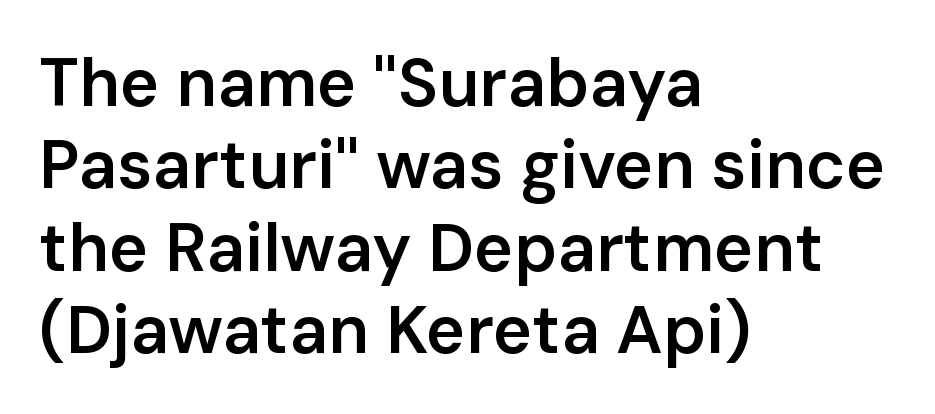
{"serif": "no", "italic": "no", "bold": "semi", "weight": "semibold", "width": "normal", "stroke_contrast": "low", "x_height": "medium", "monospaced": "no", "underline": "no", "align": "left", "line_spacing_ratio": 1.23, "letter_spacing": "normal", "letter_spacing_em": 0.0, "glyph_px": 67}
